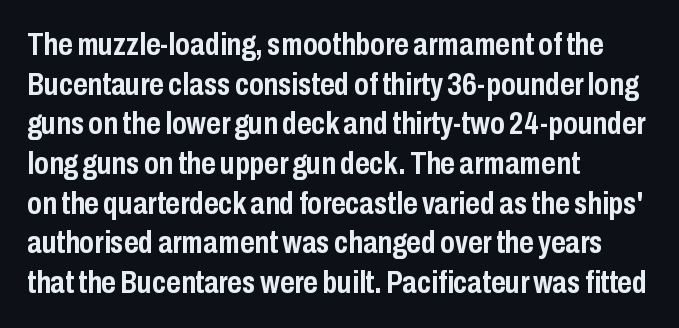
The image shows 31 px semibold, condensed sans-serif type, upright; set left-aligned, normal line spacing (1.28x), normal letter spacing, not underlined; low stroke contrast and a medium x-height.
